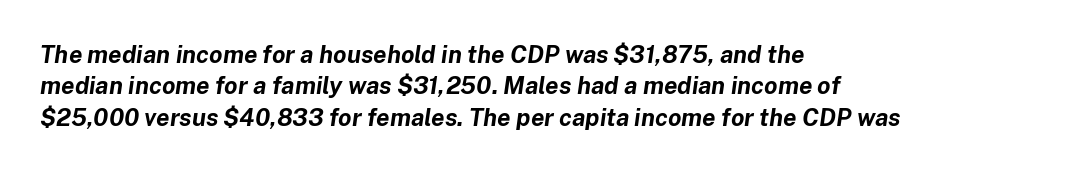
The lettering tilts uniformly, giving the passage an italic look. The passage is arranged the way most books set body copy — flush left. The zone under the glyphs is completely vacant. Standard letterfit; no display-style spreading of the glyphs. How would I describe the line gaps? Plain and ordinary. What weight is shown? A full bold with thick strokes.
